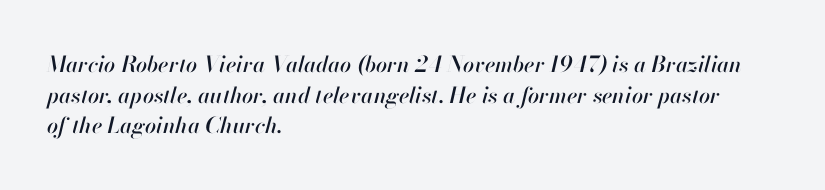
The image shows 22 px text type, italic (leaning right); set left-aligned, normal line spacing (1.39x), normal letter spacing, not underlined.
